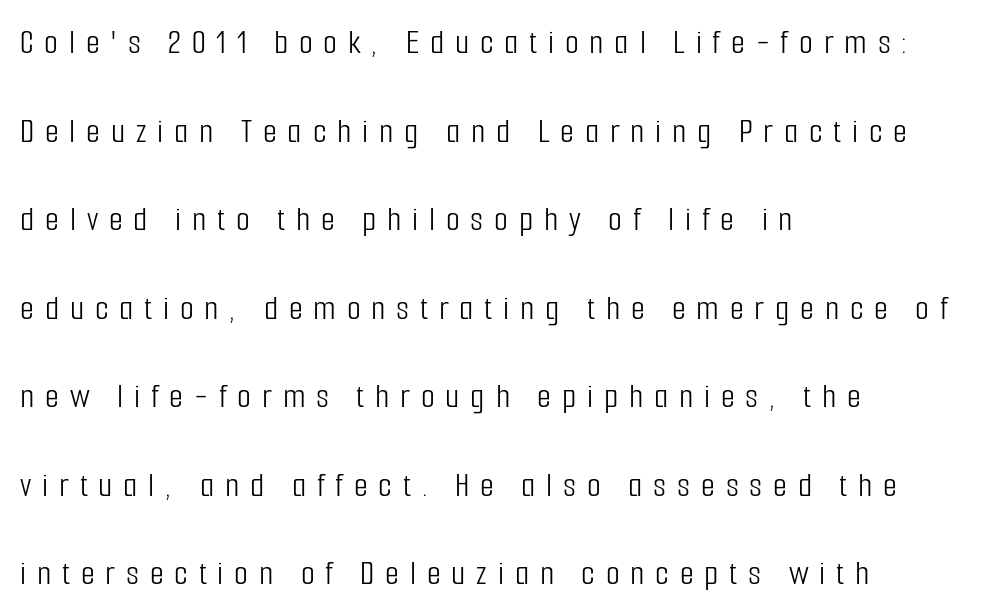
Display-style spreading of the glyphs; the letterfit is very open. Proportional: the letters do not fall into vertical columns. Is this a sans? Yes — the strokes have no serifs. Does the lettering tilt? It doesn't — this is upright.
